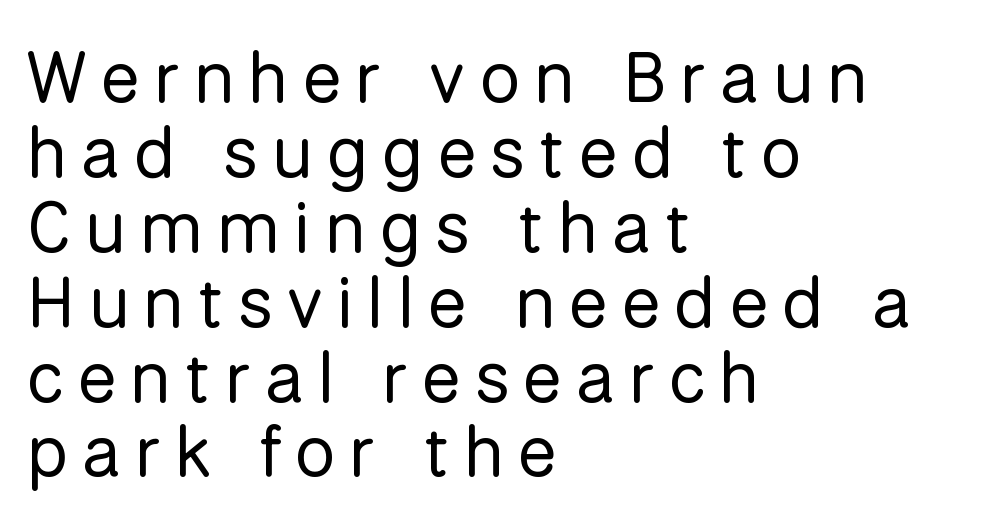
Q: Is the text bold? A: No.
Q: Is the text italic (slanted)? A: No, it is upright.
Q: Is the typeface a serif or a sans-serif typeface? A: Sans-serif.
Q: Is the text underlined? A: No.
Q: How is the paragraph aligned? A: Left-aligned.
Q: Is the spacing between letters normal or unusually wide? A: Unusually wide.
Q: Is the spacing between lines tight, normal or loose? A: Tight.
Q: Width (condensed, normal, or wide)? A: Normal.
Q: Stroke contrast? A: Low.
Q: x-height? A: Medium.
Q: Monospaced? A: No.
